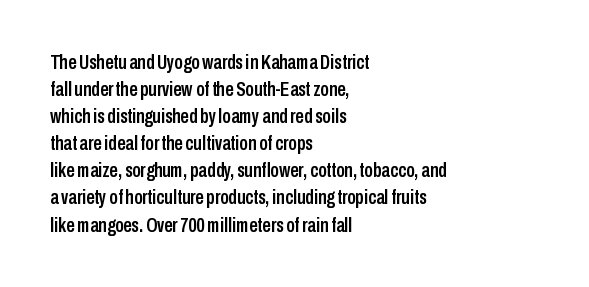
The image shows 21 px text type, upright; set left-aligned, normal line spacing (1.29x), normal letter spacing, not underlined.
